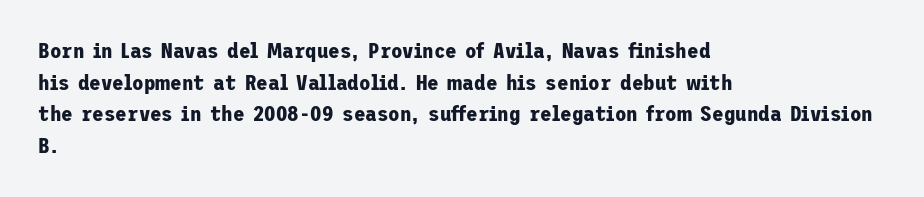
{"italic": "no", "bold": "yes", "underline": "no", "align": "left", "line_spacing": "normal", "line_spacing_ratio": 1.51, "letter_spacing": "normal", "letter_spacing_em": 0.0, "glyph_px": 21}
